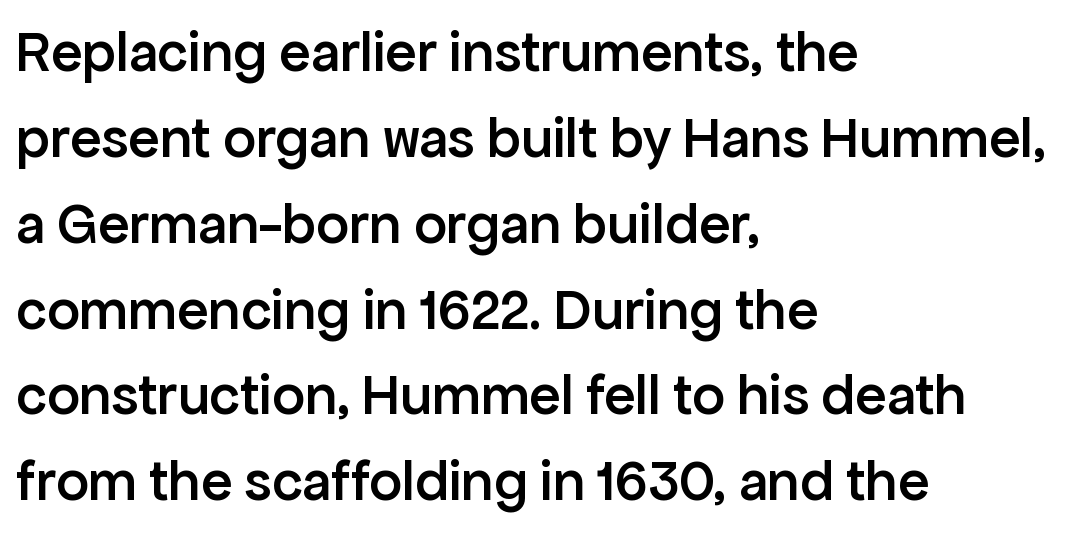
No italicization has been applied; the sample stays upright. Rows of type keep a routine distance in the vertical direction. No extra tracking has been applied to these lines. Typeset ragged right — the left edge is the straight one. These lines are rendered in a variable-pitch font. Anything drawn beneath the words? Only blank space.
